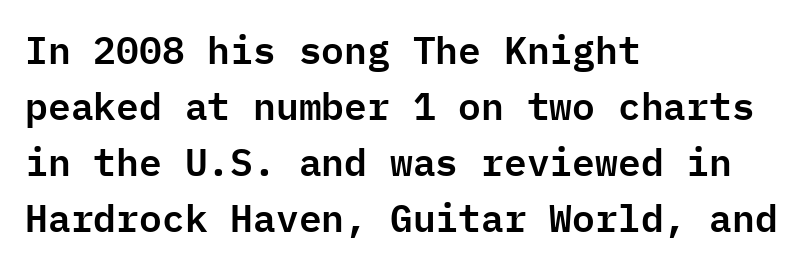
{"serif": "no", "italic": "no", "width": "normal", "stroke_contrast": "low", "x_height": "medium", "monospaced": "yes", "underline": "no", "align": "left", "line_spacing": "normal", "line_spacing_ratio": 1.47, "letter_spacing": "normal", "letter_spacing_em": 0.0, "glyph_px": 38}
